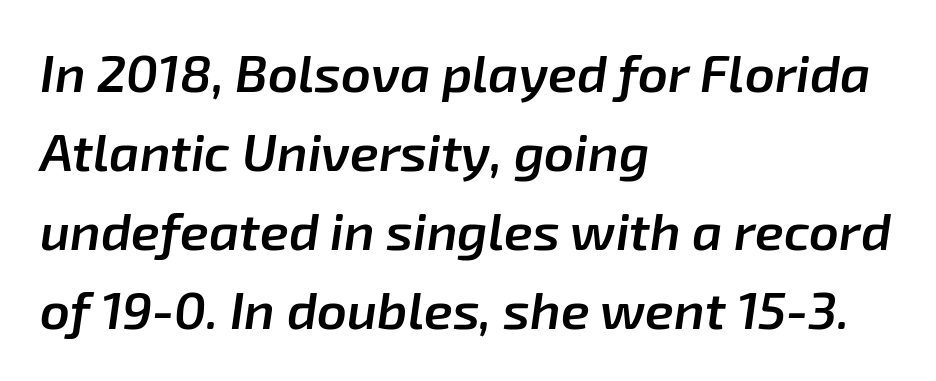
Compared with a centered layout, this one pins lines to the left instead. Looks like regular typesetting: each glyph gets only the width it needs. Heft: intermediate — a semibold. Normally led — the rows are evenly, conventionally spaced. The zone under the glyphs is completely vacant.
